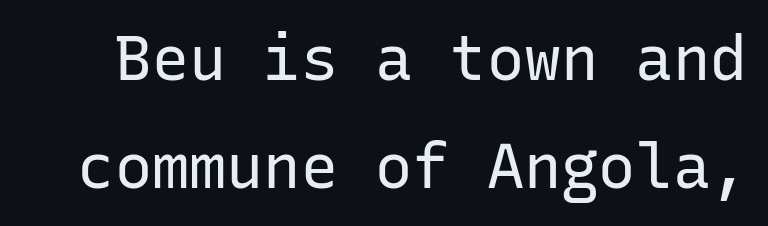
Q: Is the text bold? A: No.
Q: Is the text italic (slanted)? A: No, it is upright.
Q: Is the typeface a serif or a sans-serif typeface? A: Sans-serif.
Q: Is the text underlined? A: No.
Q: Is the spacing between letters normal or unusually wide? A: Normal.
Q: Width (condensed, normal, or wide)? A: Normal.
Q: Stroke contrast? A: Low.
Q: x-height? A: Medium.
Q: Monospaced? A: Yes.
